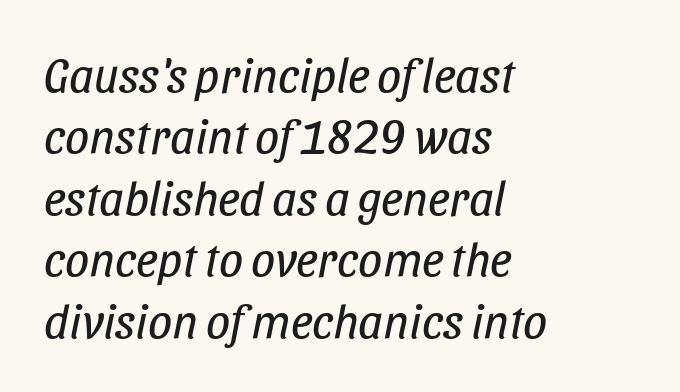
{"italic": "yes", "lean": "right", "slant_degrees": 11, "bold": "no", "weight": "regular", "width": "condensed", "stroke_contrast": "low", "x_height": "large", "monospaced": "no", "underline": "no", "align": "left", "line_spacing": "normal", "line_spacing_ratio": 1.28, "letter_spacing": "normal", "letter_spacing_em": 0.0, "glyph_px": 48}
